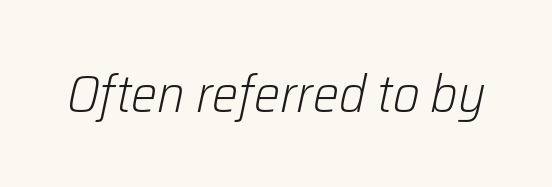
Q: Is the text bold? A: No.
Q: Is the text italic (slanted)? A: Yes, it leans right by about 12 degrees.
Q: Is the text underlined? A: No.
Q: Is the spacing between letters normal or unusually wide? A: Normal.
Q: Width (condensed, normal, or wide)? A: Normal.
Q: Stroke contrast? A: Low.
Q: x-height? A: Medium.
Q: Monospaced? A: No.
